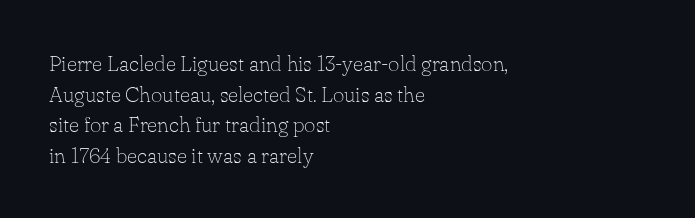
Q: Is the text bold? A: No.
Q: Is the text italic (slanted)? A: No, it is upright.
Q: Is the text underlined? A: No.
Q: How is the paragraph aligned? A: Left-aligned.
Q: Is the spacing between letters normal or unusually wide? A: Normal.
Q: Is the spacing between lines tight, normal or loose? A: Normal.
